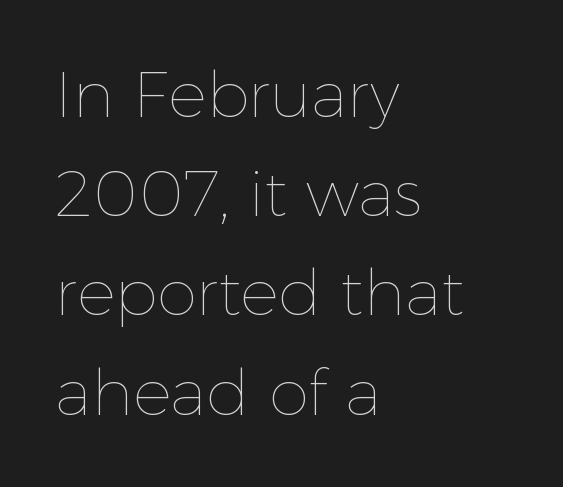
A typesetter would call this leading conventional body-copy spacing. The space beneath each line is pristine and unruled. The passage shown is typed in a proportional face where columns would drift. Stroke mass is kept to a normal reading level or below.
